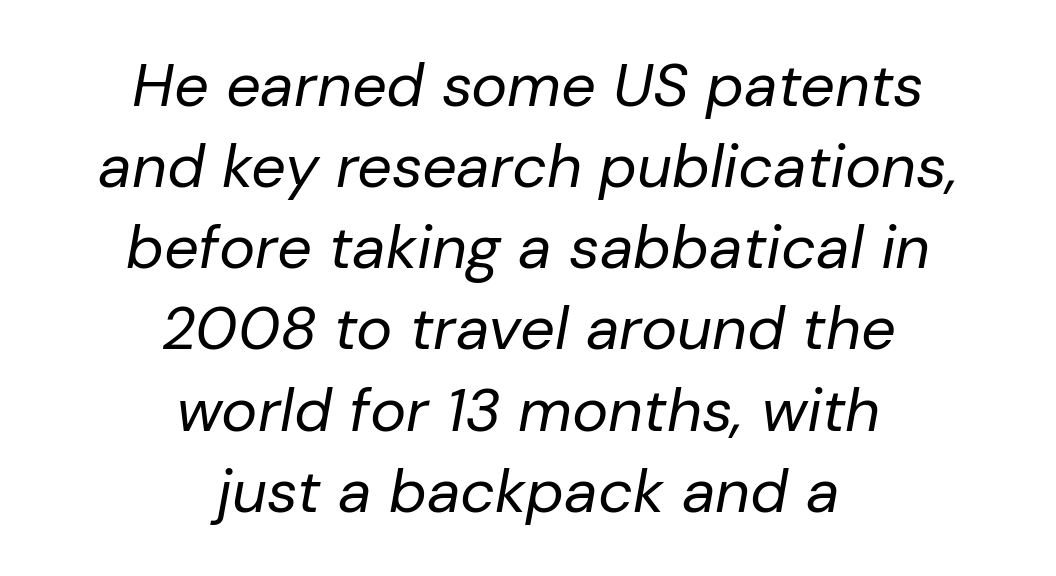
The image shows 61 px regular-weight type, italic (leaning right); set centered, normal line spacing (1.33x), normal letter spacing, not underlined; low stroke contrast and a medium x-height.
